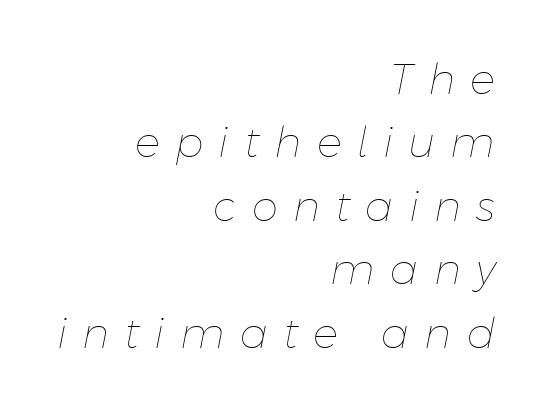
Letters rest on an invisible, unmarked baseline. The compositor pushed each line to the right boundary. There is plenty of visible air inserted between adjacent glyphs. The weight tops out at a normal text grade. Is this a fixed-width face? No — the glyphs have proportional, varying widths. Compared with typical paragraphs, the rows here are spaced about the same.
